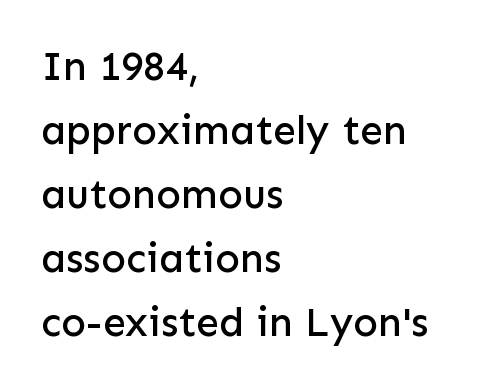
Horizontal alignment here is leftward, the default for most running prose. Letterform terminals end flat and unadorned throughout the passage. Students, observe: this is what conventionally led text looks like. Spacing verdict: proportional, widths tailored to each character. Short note: letters normally spaced. Type without underlining.
